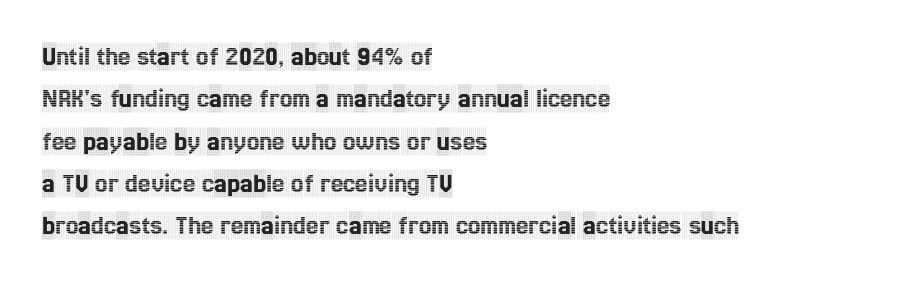
The image shows 28 px condensed serif type, upright; set left-aligned, normal line spacing (1.51x), normal letter spacing, not underlined; a large x-height.
